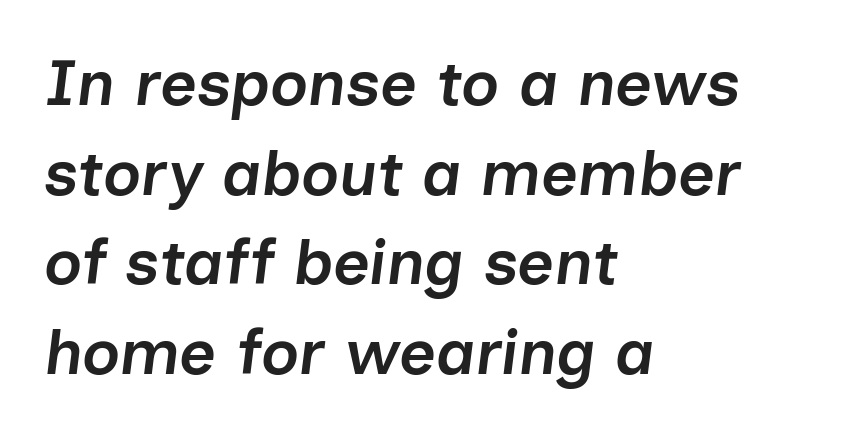
{"italic": "yes", "lean": "right", "slant_degrees": 7, "bold": "semi", "weight": "semibold", "width": "normal", "stroke_contrast": "low", "x_height": "medium", "monospaced": "no", "underline": "no", "align": "left", "line_spacing": "normal", "line_spacing_ratio": 1.4, "letter_spacing": "normal", "letter_spacing_em": 0.0, "glyph_px": 64}
